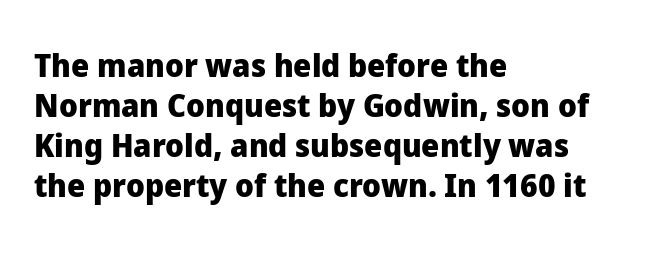
The image shows 32 px heavy sans-serif type, upright; set left-aligned, normal line spacing (1.25x), normal letter spacing, not underlined; low stroke contrast and a medium x-height.
